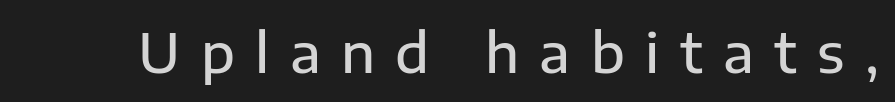
The characters display no serif detailing; their extremities are plain. This sample has the flowing, uneven cadence of proportional lettering. Notice how the stems are strictly vertical — no italics here. In terms of letterspacing, this is a distinctly airy, spread setting. A clean baseline with only descenders dipping below it.
